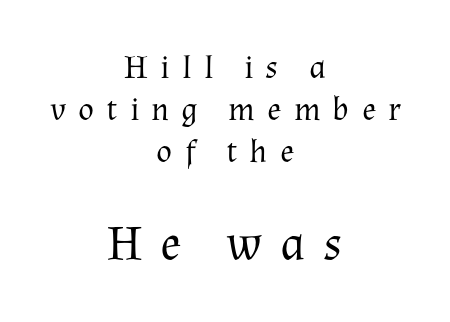
{"serif": "yes", "italic": "no", "bold": "no", "weight": "regular", "width": "normal", "stroke_contrast": "medium", "x_height": "medium", "monospaced": "no", "underline": "no", "align": "center", "line_spacing": "normal", "line_spacing_ratio": 1.28, "letter_spacing": "wide", "letter_spacing_em": 0.37, "larger_block": "second", "size_ratio": 1.48, "glyph_px": 49}
